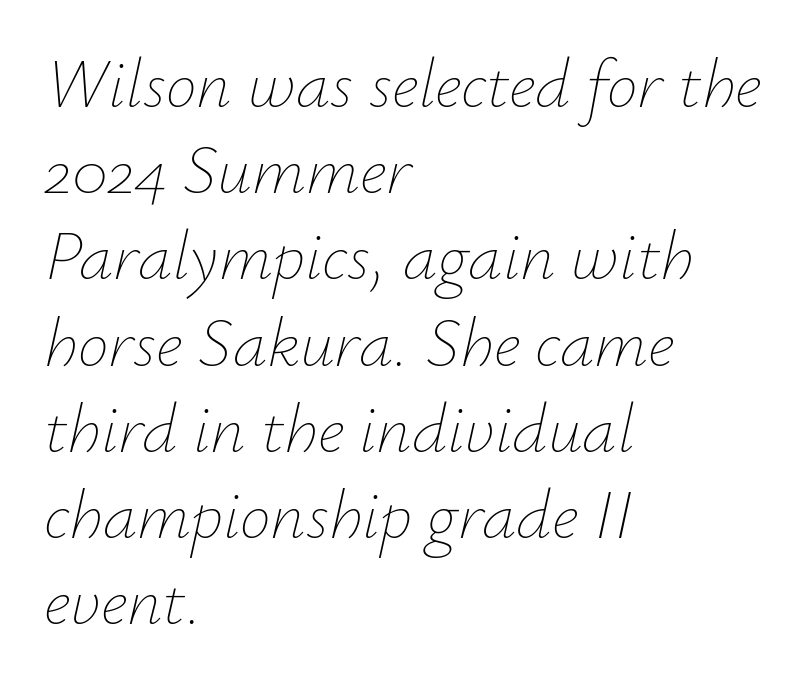
The image shows 69 px thin type, italic (leaning right); set left-aligned, normal line spacing (1.25x), normal letter spacing, not underlined; low stroke contrast and a small x-height.
